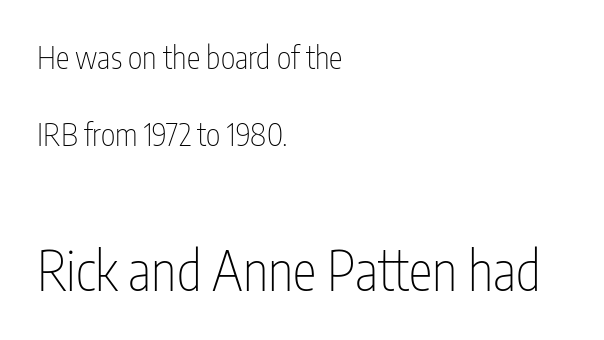
Q: Is the text bold? A: No.
Q: Is the text italic (slanted)? A: No, it is upright.
Q: Is the typeface a serif or a sans-serif typeface? A: Sans-serif.
Q: Is the text underlined? A: No.
Q: How is the paragraph aligned? A: Left-aligned.
Q: Is the spacing between letters normal or unusually wide? A: Normal.
Q: Is the spacing between lines tight, normal or loose? A: Loose.
Q: Which block of text is set in a larger size, the first (top) or the second (bottom)? A: The second (bottom) one.
Q: Width (condensed, normal, or wide)? A: Condensed.
Q: Stroke contrast? A: Low.
Q: x-height? A: Medium.
Q: Monospaced? A: No.
